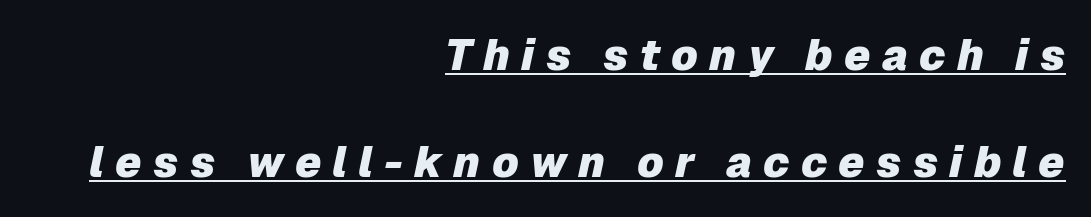
The image shows 43 px heavy type, italic (leaning right); set right-aligned, loose line spacing (2.49x), unusually wide letter spacing (+0.26 em), underlined; low stroke contrast and a medium x-height.
